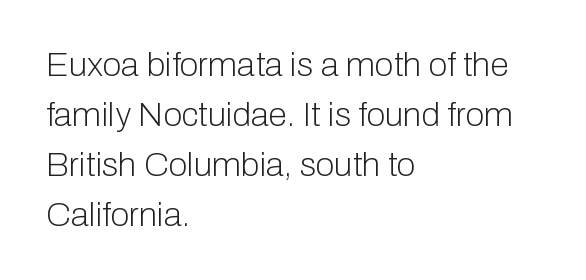
{"serif": "no", "italic": "no", "bold": "no", "weight": "light", "width": "normal", "stroke_contrast": "low", "x_height": "medium", "monospaced": "no", "underline": "no", "align": "left", "line_spacing": "normal", "line_spacing_ratio": 1.47, "letter_spacing": "normal", "letter_spacing_em": 0.0, "glyph_px": 34}
